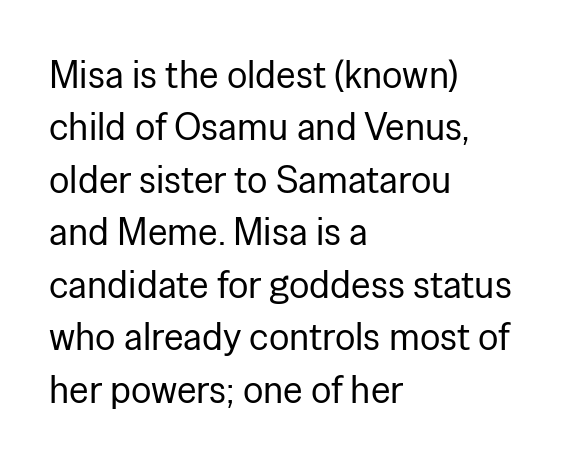
The image shows 38 px regular-weight sans-serif type, upright; set left-aligned, normal line spacing (1.38x), normal letter spacing, not underlined; low stroke contrast and a medium x-height.
